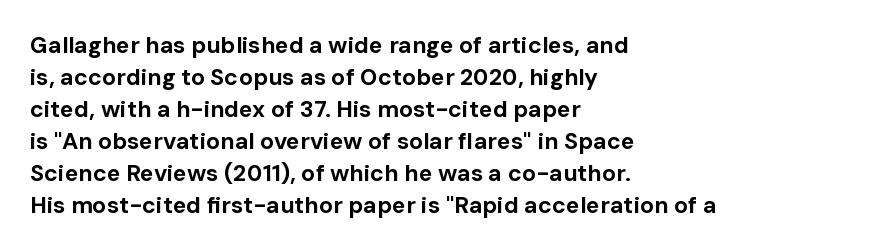
The image shows 23 px bold type, upright; set left-aligned, normal line spacing (1.39x), normal letter spacing, not underlined.
